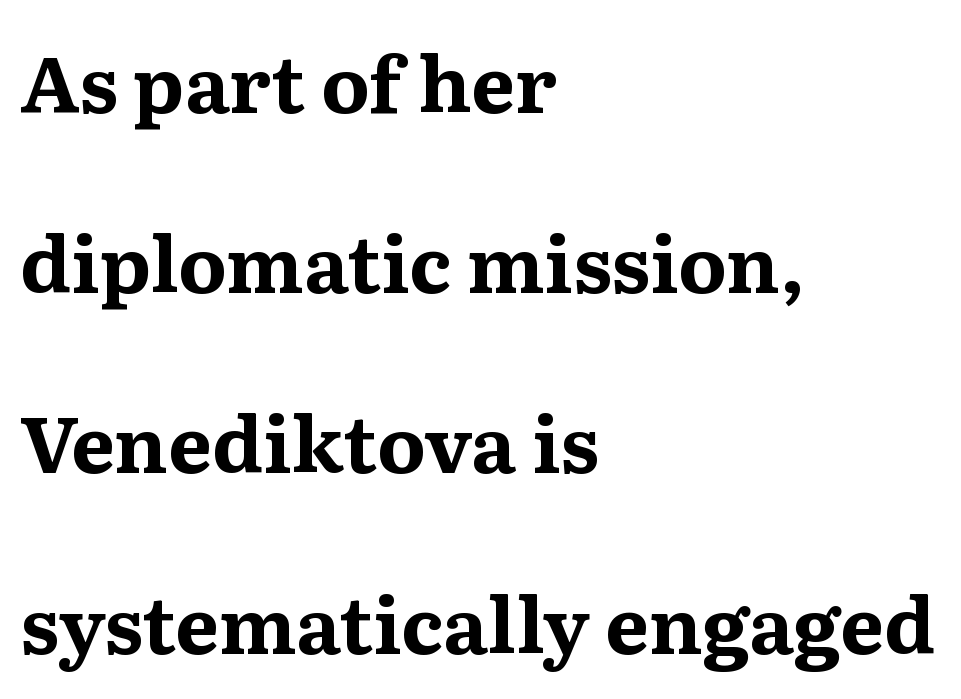
{"serif": "yes", "italic": "no", "bold": "yes", "weight": "bold", "width": "normal", "stroke_contrast": "medium", "x_height": "medium", "monospaced": "no", "underline": "no", "align": "left", "line_spacing": "loose", "line_spacing_ratio": 2.31, "letter_spacing": "normal", "letter_spacing_em": 0.0, "glyph_px": 78}
